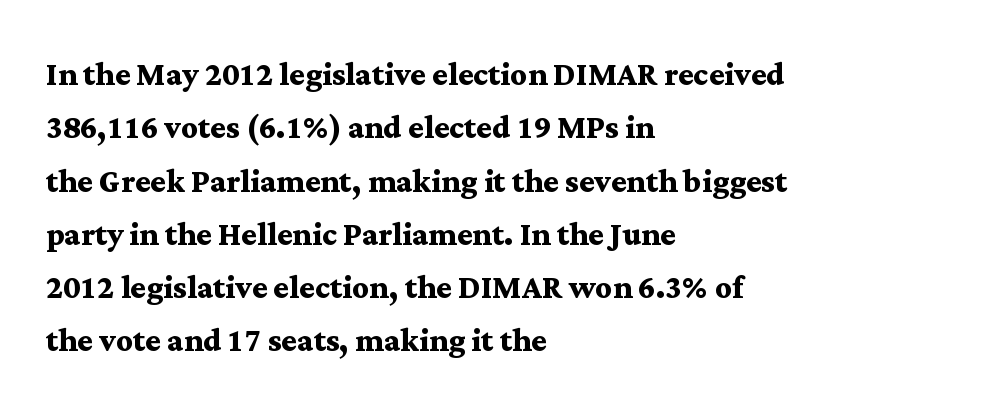
Q: Is the text bold? A: Yes.
Q: Is the text italic (slanted)? A: No, it is upright.
Q: Is the typeface a serif or a sans-serif typeface? A: Serif.
Q: Is the text underlined? A: No.
Q: How is the paragraph aligned? A: Left-aligned.
Q: Is the spacing between letters normal or unusually wide? A: Normal.
Q: Is the spacing between lines tight, normal or loose? A: Normal.
Q: Width (condensed, normal, or wide)? A: Wide.
Q: Stroke contrast? A: Medium.
Q: x-height? A: Medium.
Q: Monospaced? A: No.
